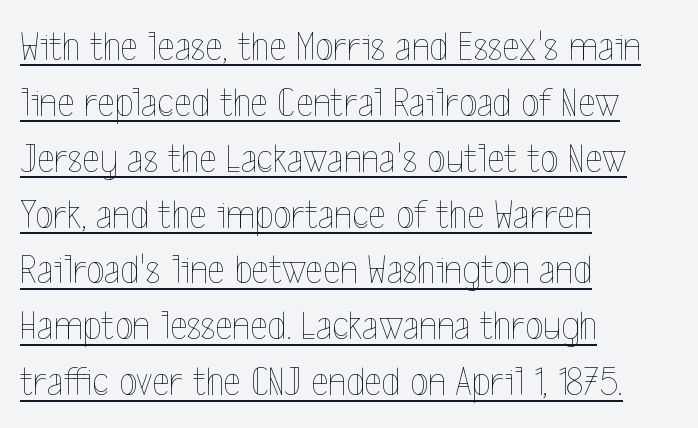
{"italic": "no", "bold": "no", "weight": "thin", "width": "condensed", "x_height": "medium", "monospaced": "no", "underline": "yes", "align": "left", "line_spacing": "normal", "line_spacing_ratio": 1.33, "letter_spacing": "normal", "letter_spacing_em": 0.0, "glyph_px": 42}
